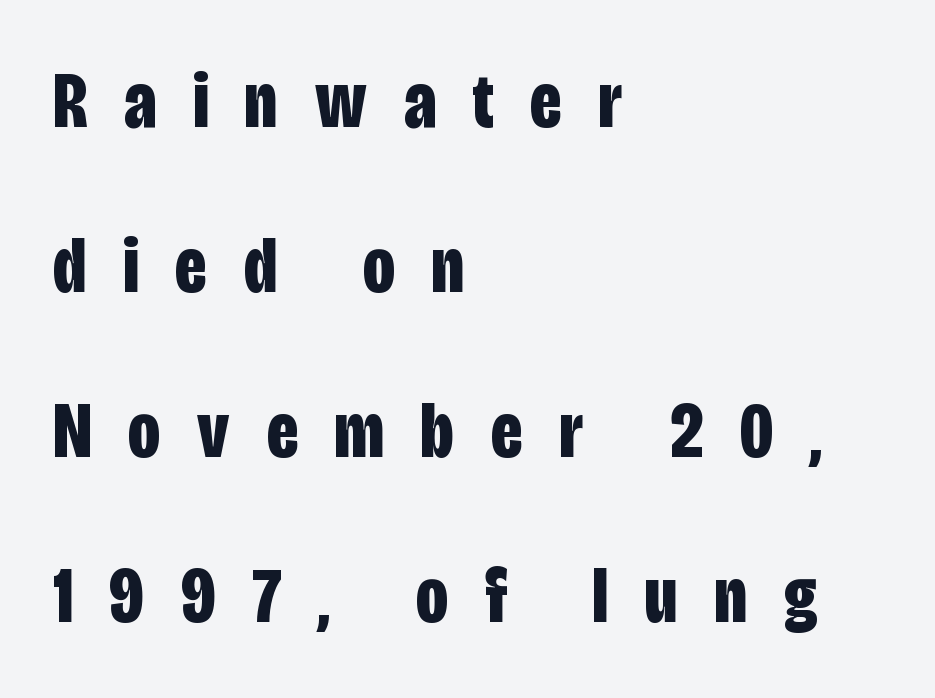
Horizontal bands of white between lines are thick stripes. Line starts are locked; line ends wander. This sample has the flowing, uneven cadence of proportional lettering. The face used here is a sans, in the tradition of grotesques and geometrics. Stroke thickness is high; the sample reads as a true bold. Descenders hang freely into open space.
